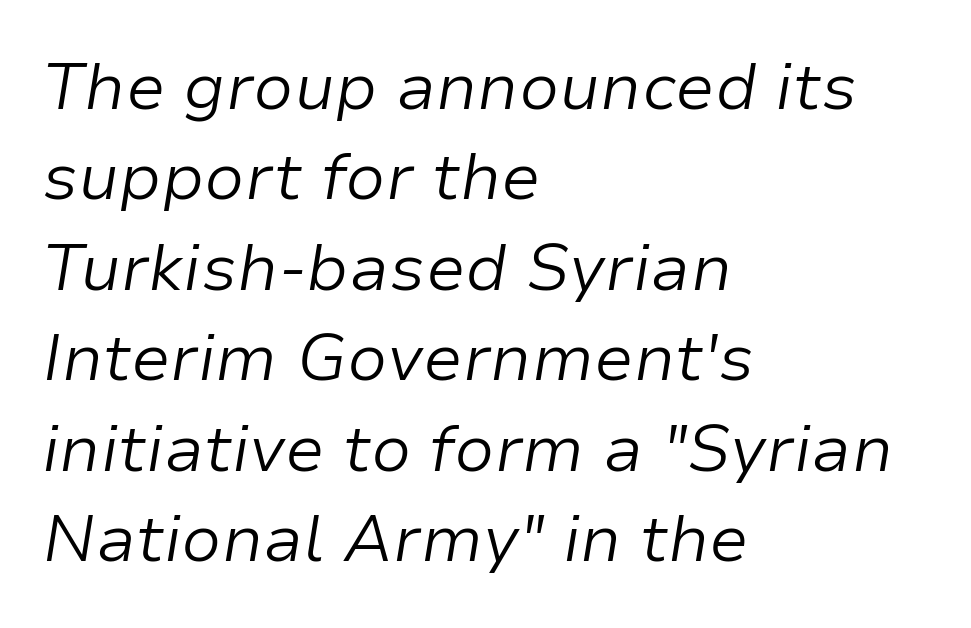
The image shows 66 px light type, italic (leaning right); set left-aligned, normal line spacing (1.37x), normal letter spacing, not underlined; low stroke contrast and a medium x-height.
